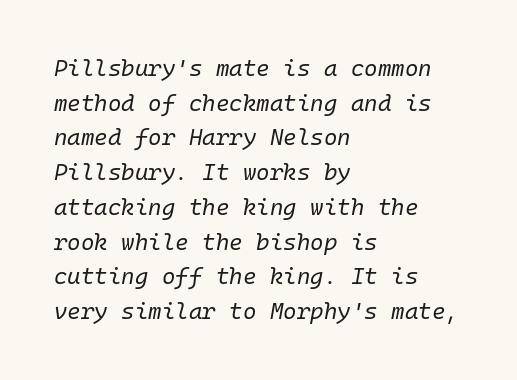
{"italic": "yes", "lean": "right", "slant_degrees": 10, "bold": "no", "underline": "no", "align": "left", "line_spacing": "normal", "line_spacing_ratio": 1.51, "letter_spacing": "normal", "letter_spacing_em": 0.0, "glyph_px": 23}
